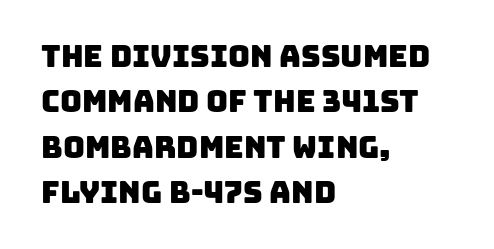
{"serif": "no", "width": "normal", "stroke_contrast": "low", "x_height": "large", "monospaced": "no", "underline": "no", "align": "left", "line_spacing": "normal", "line_spacing_ratio": 1.51, "letter_spacing": "normal", "letter_spacing_em": 0.0, "glyph_px": 30}
